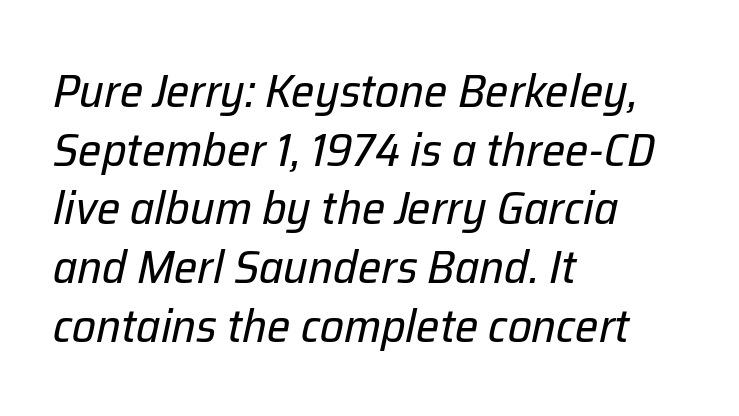
Q: Is the text bold? A: No.
Q: Is the text italic (slanted)? A: Yes, it leans right by about 12 degrees.
Q: Is the text underlined? A: No.
Q: How is the paragraph aligned? A: Left-aligned.
Q: Is the spacing between letters normal or unusually wide? A: Normal.
Q: Is the spacing between lines tight, normal or loose? A: Normal.
Q: Width (condensed, normal, or wide)? A: Normal.
Q: Stroke contrast? A: Low.
Q: x-height? A: Medium.
Q: Monospaced? A: No.
